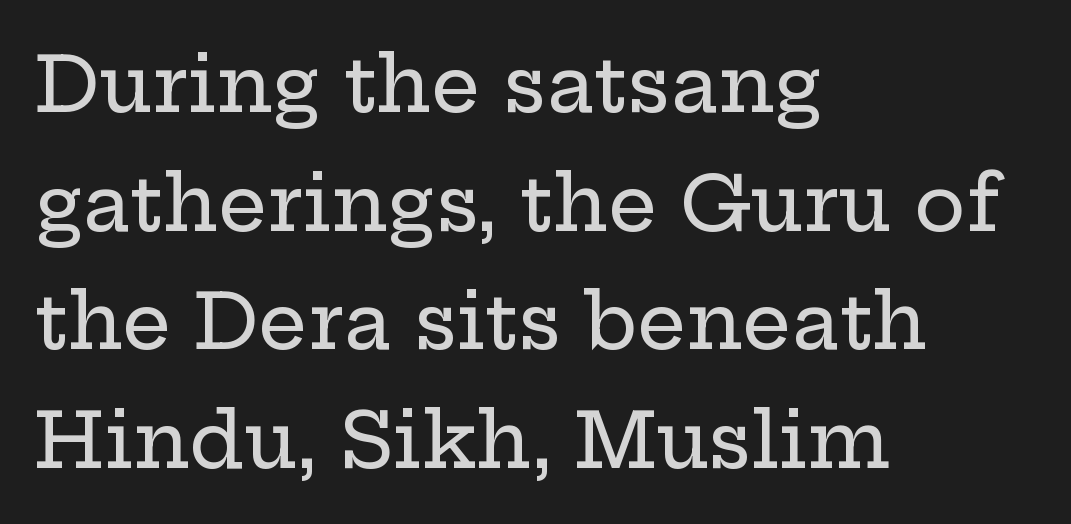
Tall strokes in this sample are plumb rather than angled. The gaps between neighbouring characters are ordinary and unremarkable. Do the characters align in a grid? No, the font is proportional. Unlike a clean sans, this face finishes its strokes with serifs. Just letters on the line, the space beneath them empty.
